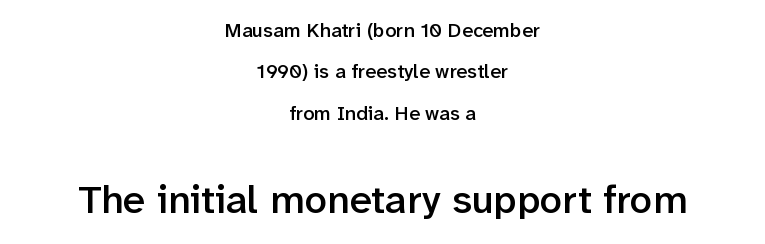
Q: Is the text bold? A: Semi-bold.
Q: Is the text italic (slanted)? A: No, it is upright.
Q: Is the typeface a serif or a sans-serif typeface? A: Sans-serif.
Q: Is the text underlined? A: No.
Q: How is the paragraph aligned? A: Centered.
Q: Is the spacing between letters normal or unusually wide? A: Normal.
Q: Is the spacing between lines tight, normal or loose? A: Loose.
Q: Which block of text is set in a larger size, the first (top) or the second (bottom)? A: The second (bottom) one.
Q: Width (condensed, normal, or wide)? A: Normal.
Q: Stroke contrast? A: Low.
Q: x-height? A: Medium.
Q: Monospaced? A: No.
